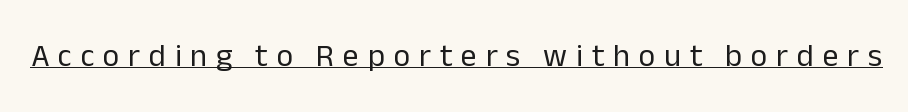
The image shows 32 px regular-weight sans-serif type, upright; set unusually wide letter spacing (+0.27 em), underlined; low stroke contrast and a medium x-height.
